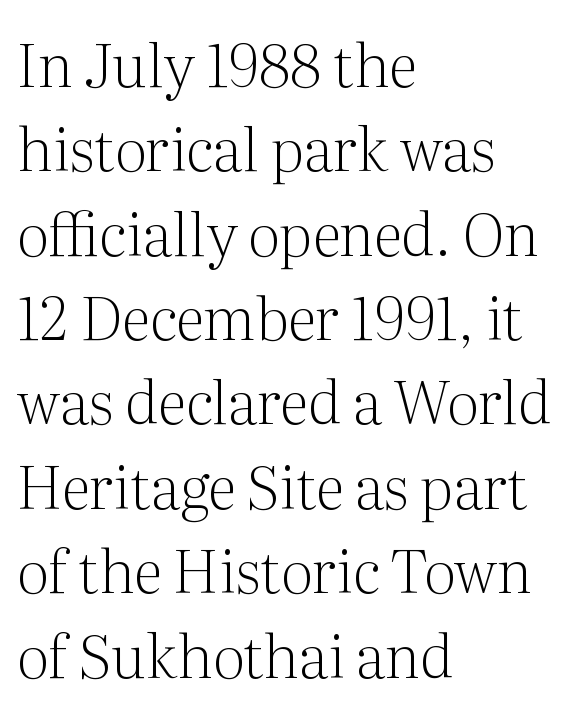
The image shows 59 px light serif type, upright; set left-aligned, normal line spacing (1.43x), normal letter spacing, not underlined; medium stroke contrast and a medium x-height.
